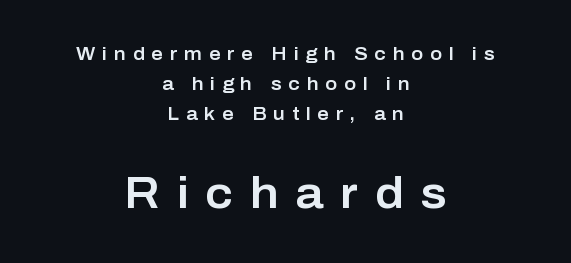
{"serif": "no", "italic": "no", "width": "normal", "stroke_contrast": "low", "x_height": "medium", "monospaced": "no", "underline": "no", "align": "center", "line_spacing": "normal", "line_spacing_ratio": 1.67, "letter_spacing": "wide", "letter_spacing_em": 0.38, "larger_block": "second", "size_ratio": 2.44, "glyph_px": 44}
